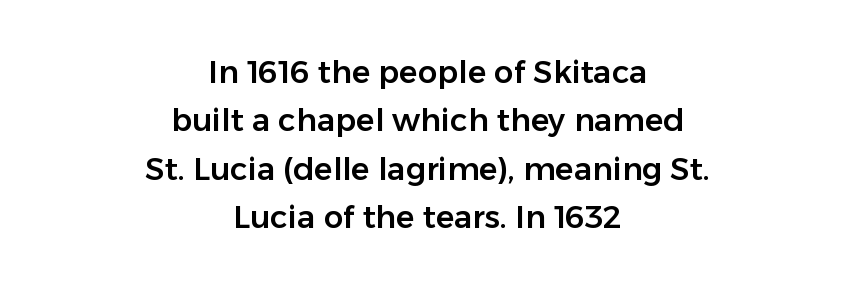
Q: Is the text italic (slanted)? A: No, it is upright.
Q: Is the typeface a serif or a sans-serif typeface? A: Sans-serif.
Q: Is the text underlined? A: No.
Q: How is the paragraph aligned? A: Centered.
Q: Is the spacing between letters normal or unusually wide? A: Normal.
Q: Is the spacing between lines tight, normal or loose? A: Normal.
Q: Width (condensed, normal, or wide)? A: Normal.
Q: Stroke contrast? A: Low.
Q: x-height? A: Medium.
Q: Monospaced? A: No.
